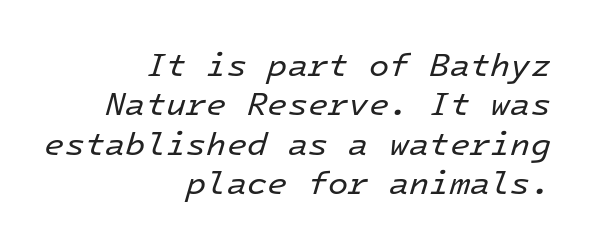
The image shows 33 px regular-weight type, italic (leaning right), monospaced; set right-aligned, line spacing 1.19x, normal letter spacing, not underlined; low stroke contrast and a medium x-height.
